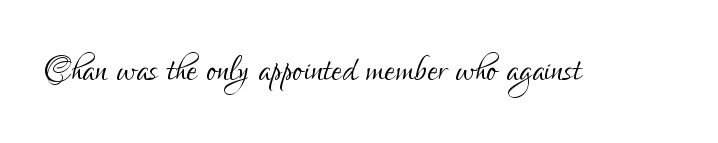
{"serif": "no", "bold": "no", "weight": "light", "width": "condensed", "stroke_contrast": "low", "x_height": "small", "monospaced": "no", "underline": "no", "letter_spacing": "normal", "letter_spacing_em": 0.0, "glyph_px": 48}
